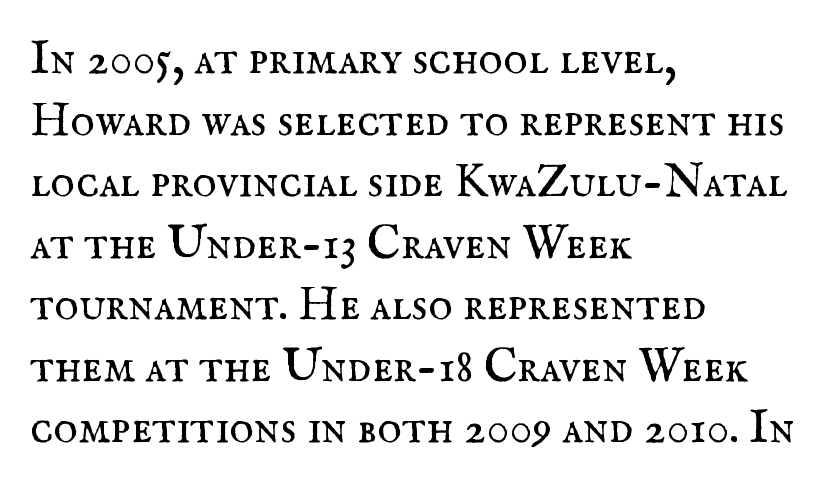
The space directly below the letters is spotless. Stems and bowls with no extra thickness — not bold. The letters advance in unequal steps, a hallmark of proportional type. The axis of the letterforms is exactly vertical.
